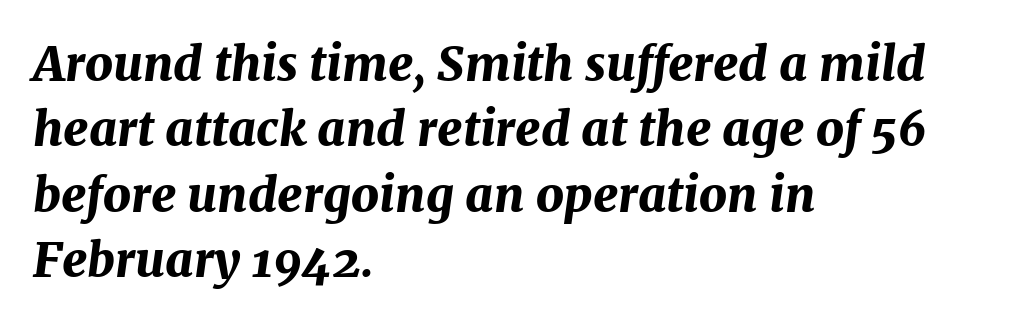
{"italic": "yes", "lean": "right", "slant_degrees": 7, "bold": "yes", "weight": "bold", "width": "normal", "stroke_contrast": "medium", "x_height": "medium", "monospaced": "no", "underline": "no", "align": "left", "line_spacing": "normal", "line_spacing_ratio": 1.36, "letter_spacing": "normal", "letter_spacing_em": 0.0, "glyph_px": 48}
